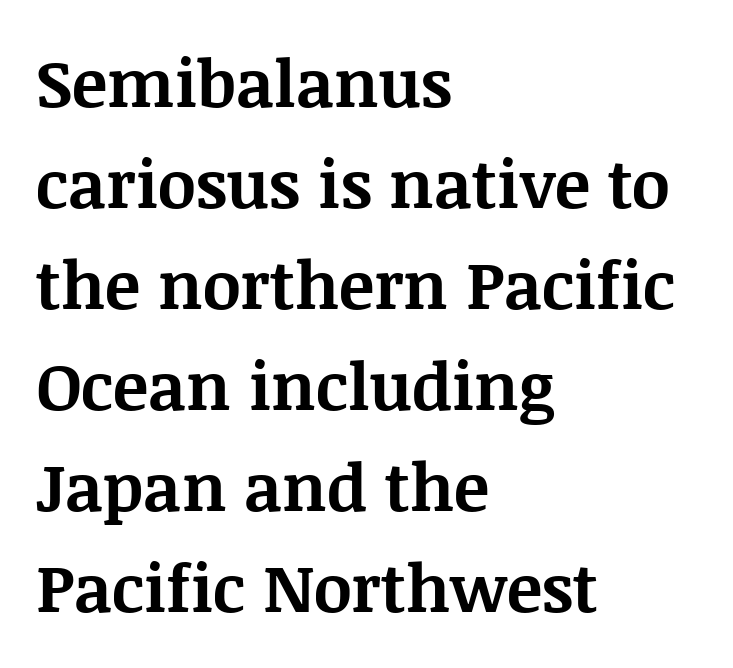
Q: Is the text bold? A: Yes.
Q: Is the text italic (slanted)? A: No, it is upright.
Q: Is the typeface a serif or a sans-serif typeface? A: Serif.
Q: Is the text underlined? A: No.
Q: How is the paragraph aligned? A: Left-aligned.
Q: Is the spacing between letters normal or unusually wide? A: Normal.
Q: Is the spacing between lines tight, normal or loose? A: Normal.
Q: Width (condensed, normal, or wide)? A: Normal.
Q: Stroke contrast? A: Medium.
Q: x-height? A: Large.
Q: Monospaced? A: No.
